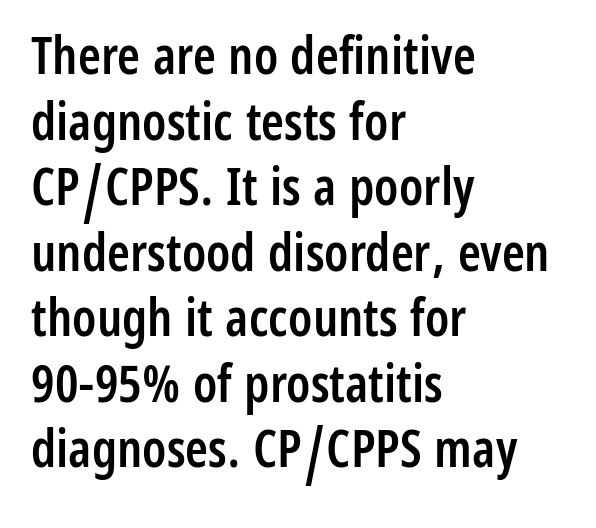
A roman cut, with each character standing at attention. The type family on display is of the sans-serif kind. Leading matches the norm, producing a regular column. Students, note that the glyphs here touch the page at normal intervals.
